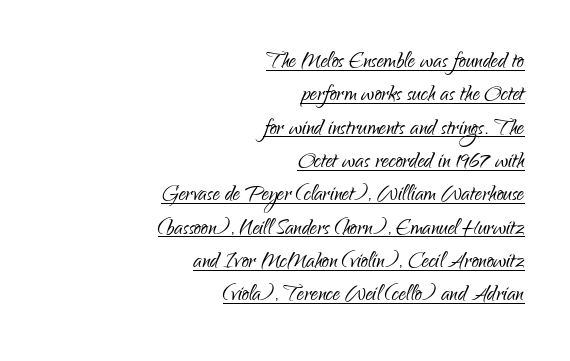
Q: Is the text bold? A: No.
Q: Is the text italic (slanted)? A: Yes.
Q: Is the typeface a serif or a sans-serif typeface? A: Sans-serif.
Q: Is the text underlined? A: Yes.
Q: How is the paragraph aligned? A: Right-aligned.
Q: Is the spacing between letters normal or unusually wide? A: Normal.
Q: Width (condensed, normal, or wide)? A: Condensed.
Q: Stroke contrast? A: Low.
Q: x-height? A: Small.
Q: Monospaced? A: No.
